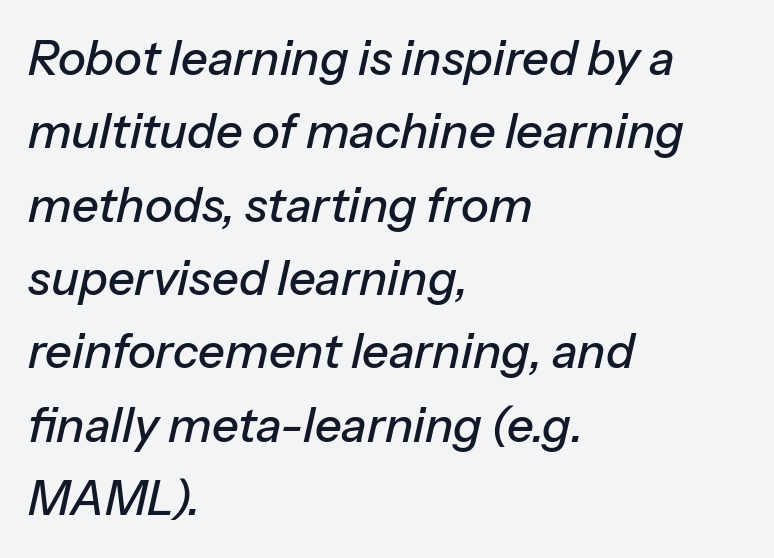
{"italic": "yes", "lean": "right", "slant_degrees": 13, "width": "normal", "stroke_contrast": "low", "x_height": "medium", "monospaced": "no", "underline": "no", "align": "left", "line_spacing": "normal", "line_spacing_ratio": 1.56, "letter_spacing": "normal", "letter_spacing_em": 0.0, "glyph_px": 47}
